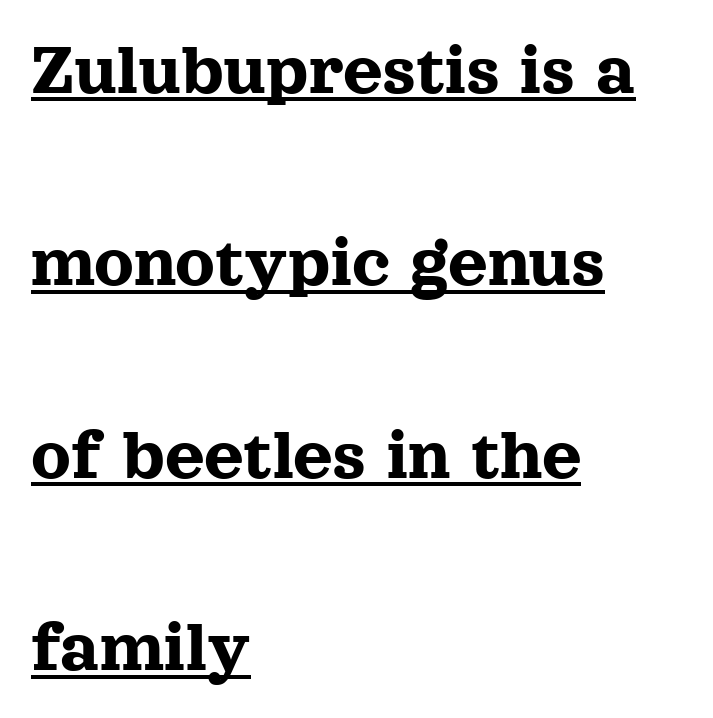
Quick note: not italic, upright. Letterform terminals end in serifs throughout the passage. Summary of vertical rhythm: relaxed, with wide interline spacing. Teacher's note: observe the even left margin — that is flush-left alignment. Does extra space separate the letters? No, they use regular spacing.
